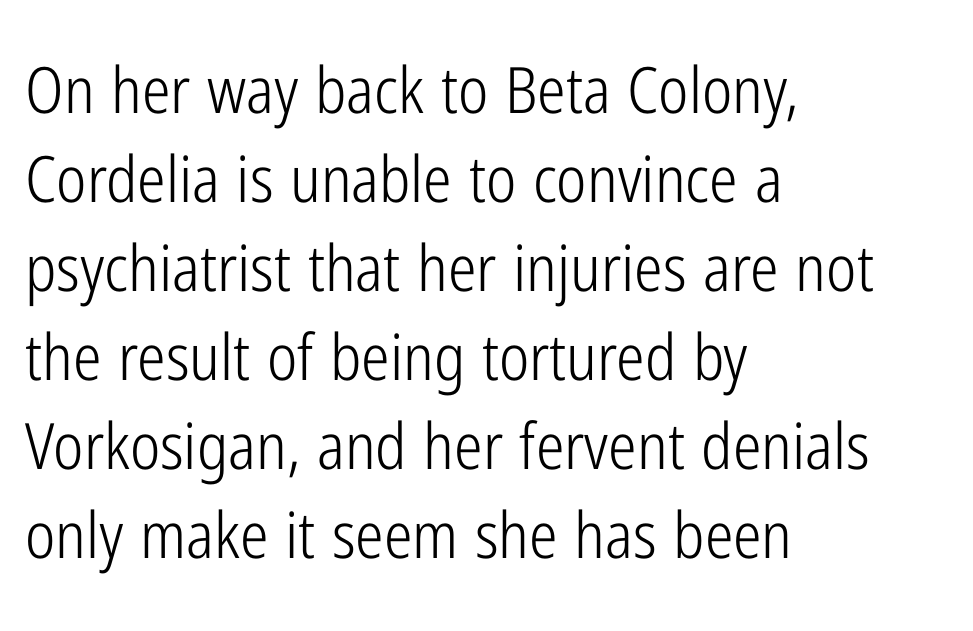
The image shows 64 px light, condensed sans-serif type, upright; set left-aligned, normal line spacing (1.39x), normal letter spacing, not underlined; low stroke contrast and a medium x-height.
